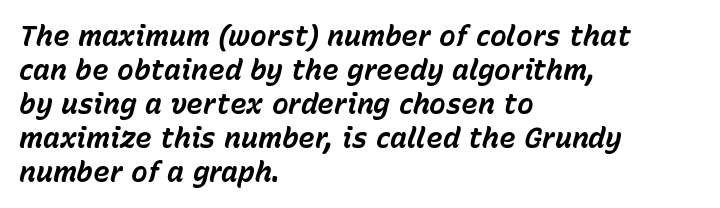
{"italic": "yes", "lean": "right", "slant_degrees": 15, "bold": "yes", "weight": "bold", "width": "normal", "stroke_contrast": "low", "x_height": "medium", "monospaced": "no", "underline": "no", "align": "left", "line_spacing_ratio": 1.21, "letter_spacing": "normal", "letter_spacing_em": 0.0, "glyph_px": 28}
